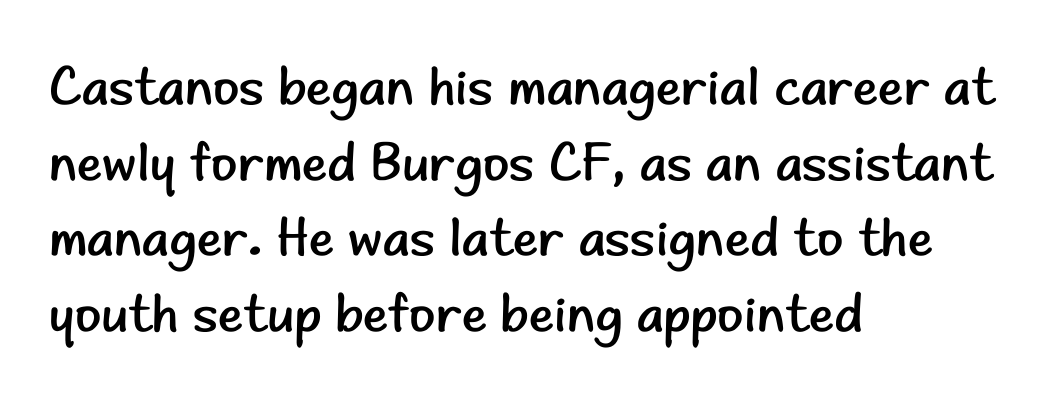
{"serif": "no", "italic": "no", "bold": "no", "weight": "regular", "width": "normal", "stroke_contrast": "low", "x_height": "small", "monospaced": "no", "underline": "no", "align": "left", "line_spacing": "normal", "line_spacing_ratio": 1.4, "letter_spacing": "normal", "letter_spacing_em": 0.0, "glyph_px": 54}
